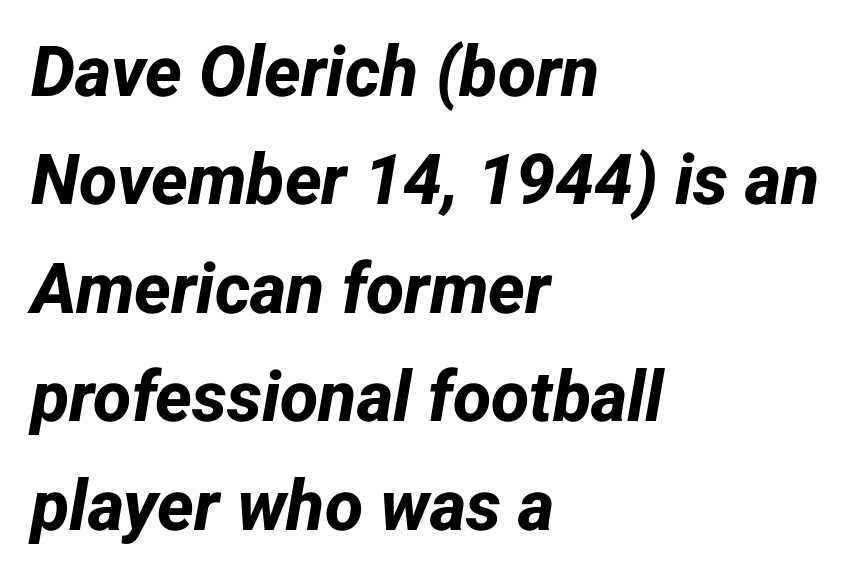
The image shows 70 px bold sans-serif type; set left-aligned, normal line spacing (1.55x), normal letter spacing, not underlined; low stroke contrast and a medium x-height.
